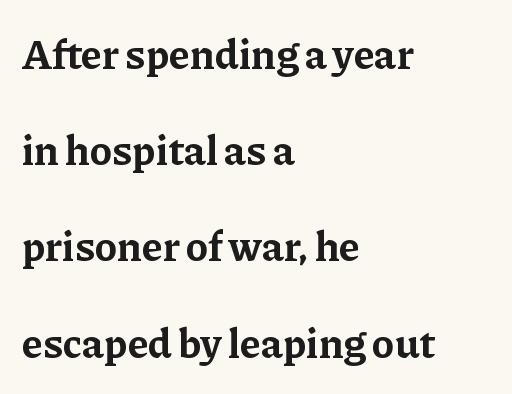
The block of text is sparse from top to bottom, with ample space between rows. A clean baseline with only descenders dipping below it. To sum up the face: it has serifs. Thick stems and heavy bowls — unmistakably bold.
